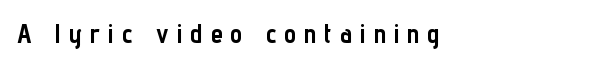
Letter spacing: wide. The baseline area is clear. Characters remain perfectly vertical along every line. Compared with a centered layout, this one pins lines to the left instead. The strokes are fattened all the way to bold.
